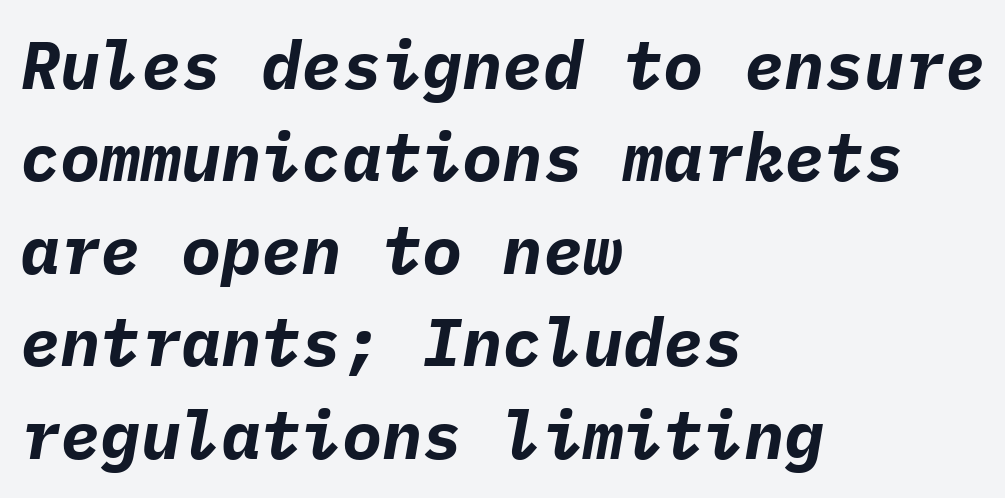
The image shows 67 px bold type, italic (leaning right), monospaced; set left-aligned, normal line spacing (1.38x), normal letter spacing, not underlined; low stroke contrast and a medium x-height.
